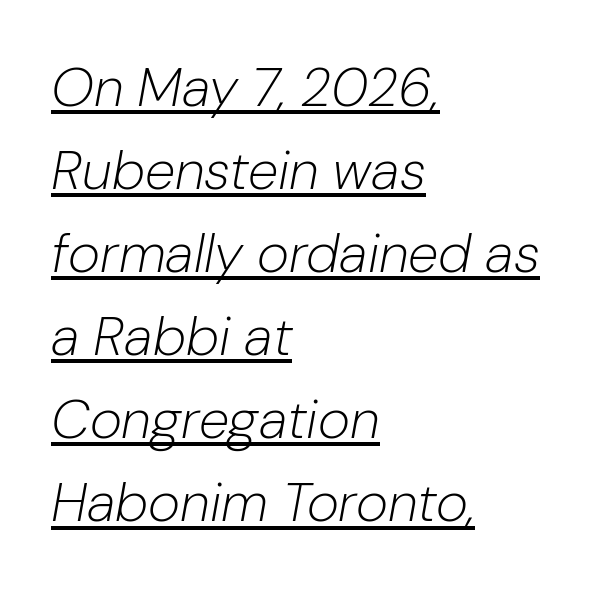
Q: Is the text bold? A: No.
Q: Is the text italic (slanted)? A: Yes, it leans right by about 10 degrees.
Q: Is the text underlined? A: Yes.
Q: How is the paragraph aligned? A: Left-aligned.
Q: Is the spacing between letters normal or unusually wide? A: Normal.
Q: Is the spacing between lines tight, normal or loose? A: Normal.
Q: Width (condensed, normal, or wide)? A: Normal.
Q: Stroke contrast? A: Low.
Q: x-height? A: Medium.
Q: Monospaced? A: No.
